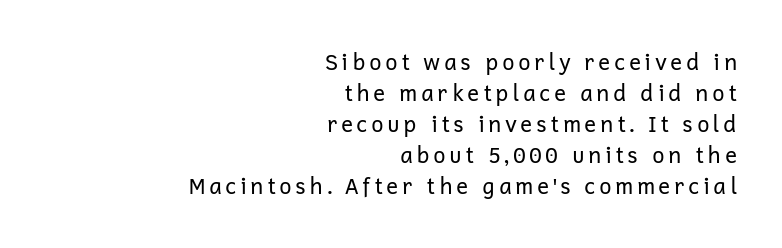
Q: Is the text bold? A: No.
Q: Is the text italic (slanted)? A: No, it is upright.
Q: Is the text underlined? A: No.
Q: How is the paragraph aligned? A: Right-aligned.
Q: Is the spacing between lines tight, normal or loose? A: Normal.
